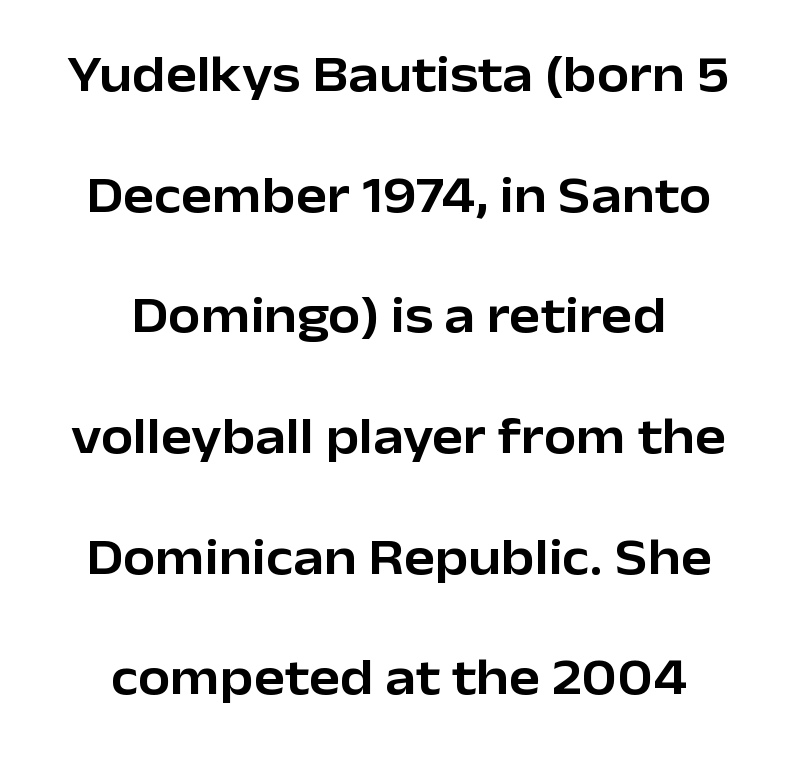
Q: Is the text italic (slanted)? A: No, it is upright.
Q: Is the typeface a serif or a sans-serif typeface? A: Sans-serif.
Q: Is the text underlined? A: No.
Q: How is the paragraph aligned? A: Centered.
Q: Is the spacing between letters normal or unusually wide? A: Normal.
Q: Is the spacing between lines tight, normal or loose? A: Loose.
Q: Width (condensed, normal, or wide)? A: Normal.
Q: Stroke contrast? A: Low.
Q: x-height? A: Medium.
Q: Monospaced? A: No.
